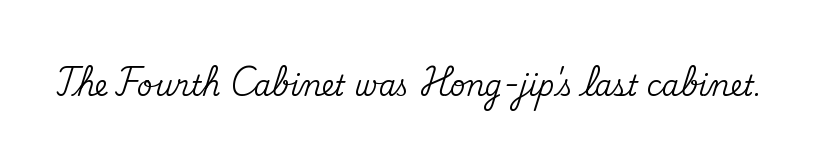
{"width": "normal", "stroke_contrast": "medium", "x_height": "small", "monospaced": "no", "underline": "no", "letter_spacing": "normal", "letter_spacing_em": 0.0, "glyph_px": 28}
